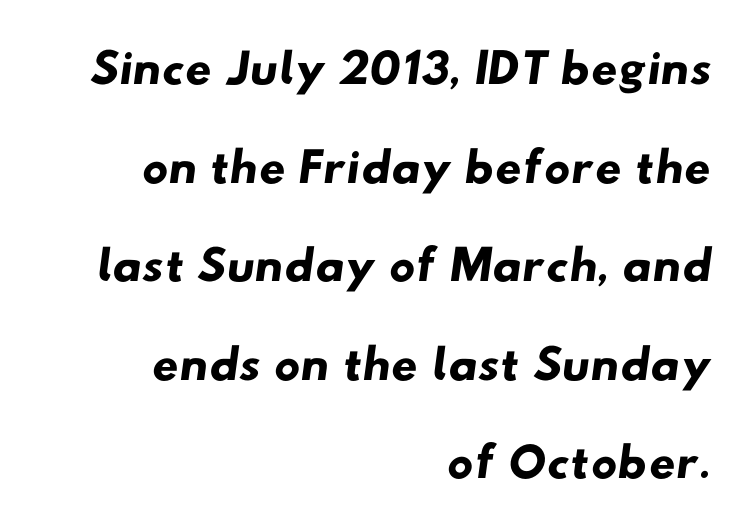
Vertical spacing — default. The line texture is even and compact thanks to regular tracking. Glance below the letters and you will spot only blank space. Regarding serifs, this sample does without them.
